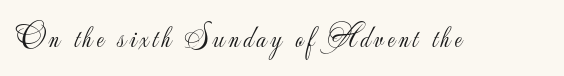
Q: Is the text bold? A: No.
Q: Is the text italic (slanted)? A: Yes.
Q: Is the typeface a serif or a sans-serif typeface? A: Sans-serif.
Q: Is the text underlined? A: No.
Q: Width (condensed, normal, or wide)? A: Normal.
Q: Stroke contrast? A: Low.
Q: x-height? A: Small.
Q: Monospaced? A: No.
